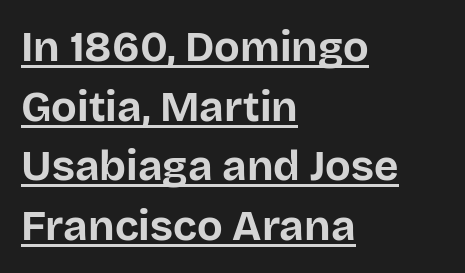
The words here are underlined. Evenly set lines give the paragraph a standard silhouette. Each letter keeps its own natural width here, so spacing adapts to shape. Is the letter spacing exaggerated? No — it looks like the ordinary default. This is the regular roman posture of the typeface.
